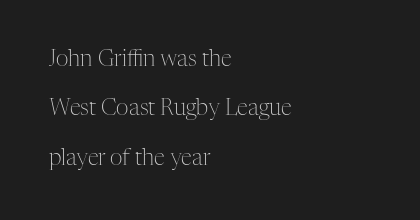
The typesetting does not lean heavy: it is not bold. Each word holds together tightly as a unit, with standard inter-letter gaps. This rendering uses left alignment, leaving the right contour irregular. Quick note: not italic, upright. A bare baseline throughout the passage.
